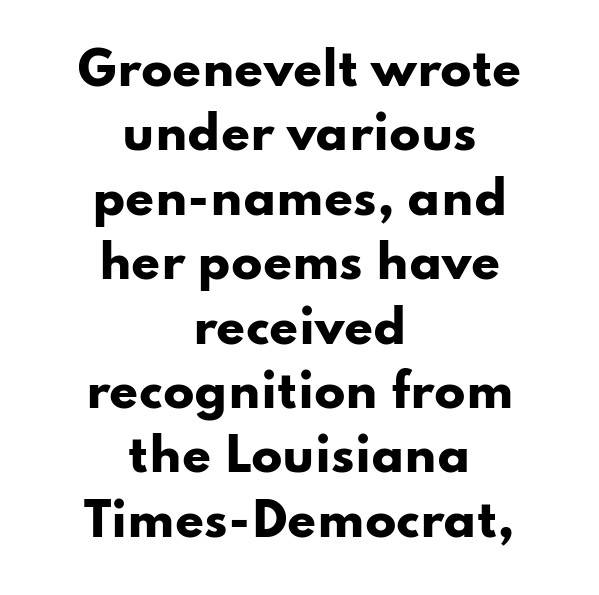
The image shows 46 px heavy, wide sans-serif type, upright; set centered, normal line spacing (1.4x), normal letter spacing, not underlined; low stroke contrast and a small x-height.
